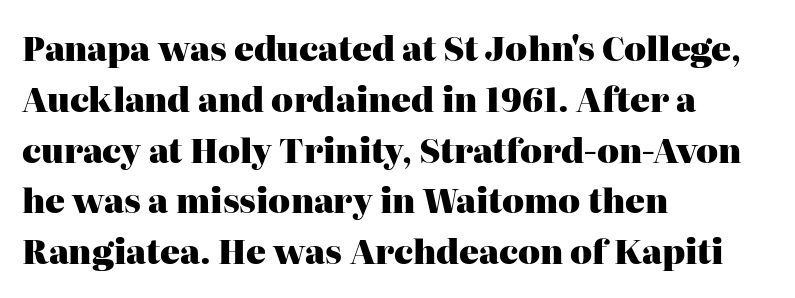
Every letter is thick-stroked: bold, no question. Short and long lines alike share a common starting point at left. Honestly, the row spacing looks completely unremarkable. Do the letters lean? They stand straight. Honestly, the letter spacing is just normal — you wouldn't notice it.
